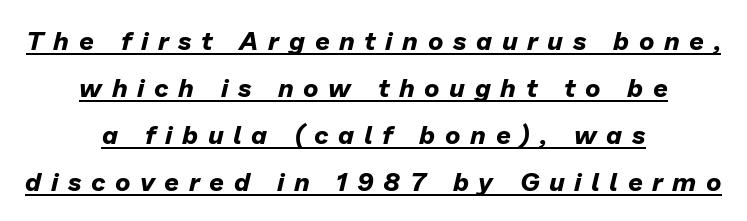
{"italic": "yes", "lean": "right", "slant_degrees": 13, "bold": "yes", "underline": "yes", "align": "center", "line_spacing_ratio": 1.81, "letter_spacing": "wide", "letter_spacing_em": 0.37, "glyph_px": 26}
